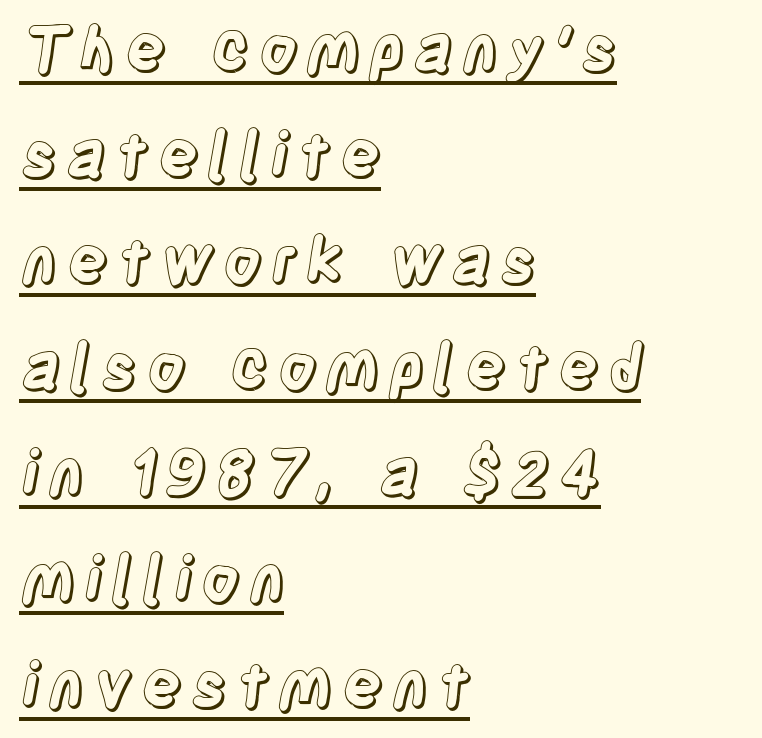
Q: Is the text italic (slanted)? A: Yes.
Q: Is the text underlined? A: Yes.
Q: How is the paragraph aligned? A: Left-aligned.
Q: Width (condensed, normal, or wide)? A: Condensed.
Q: x-height? A: Large.
Q: Monospaced? A: No.
